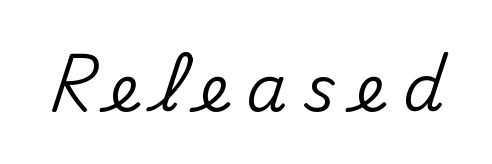
{"serif": "no", "width": "normal", "stroke_contrast": "medium", "x_height": "small", "monospaced": "no", "underline": "no", "letter_spacing": "wide", "letter_spacing_em": 0.27, "glyph_px": 65}
